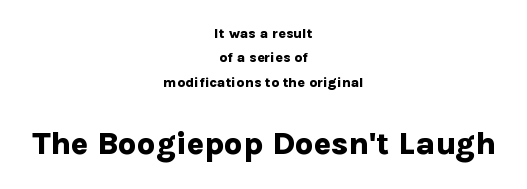
The image shows 32 px bold sans-serif type, upright; set centered, line spacing 1.75x, normal letter spacing, not underlined; the second (bottom) block is 2.29x larger; low stroke contrast and a medium x-height.
